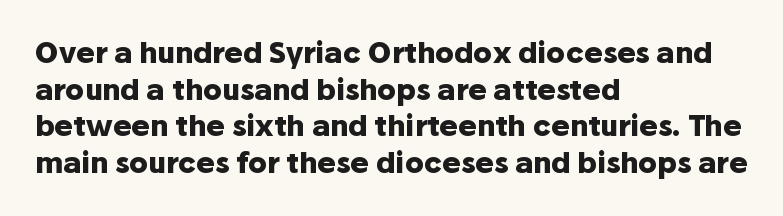
Q: Is the text bold? A: Yes.
Q: Is the text italic (slanted)? A: No, it is upright.
Q: Is the typeface a serif or a sans-serif typeface? A: Sans-serif.
Q: Is the text underlined? A: No.
Q: How is the paragraph aligned? A: Left-aligned.
Q: Is the spacing between letters normal or unusually wide? A: Normal.
Q: Is the spacing between lines tight, normal or loose? A: Normal.
Q: Width (condensed, normal, or wide)? A: Normal.
Q: Stroke contrast? A: Low.
Q: x-height? A: Medium.
Q: Monospaced? A: No.
